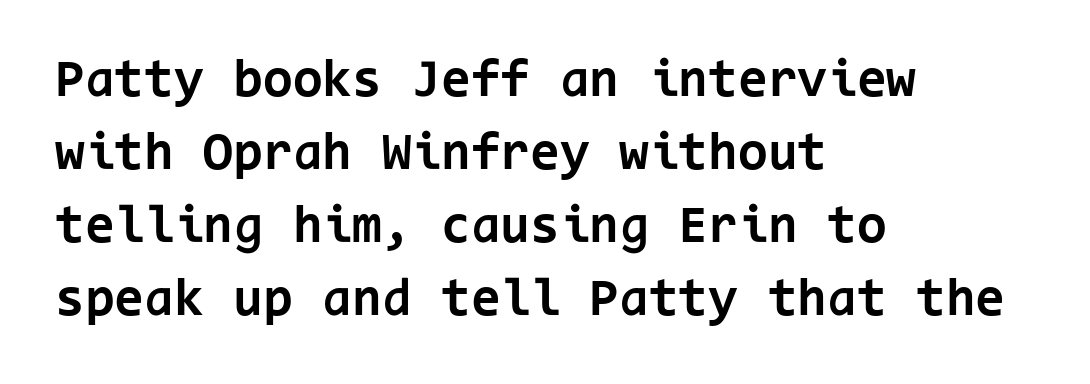
The image shows 54 px bold sans-serif type, upright, monospaced; set left-aligned, normal line spacing (1.35x), normal letter spacing, not underlined; low stroke contrast and a medium x-height.
